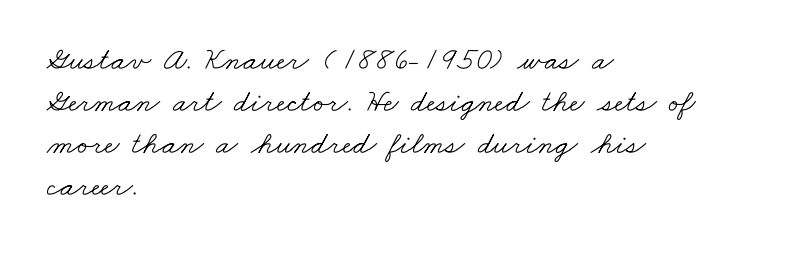
{"serif": "yes", "bold": "no", "weight": "light", "width": "wide", "stroke_contrast": "low", "x_height": "small", "monospaced": "no", "underline": "no", "align": "left", "line_spacing": "normal", "line_spacing_ratio": 1.31, "letter_spacing": "normal", "letter_spacing_em": 0.0, "glyph_px": 32}
